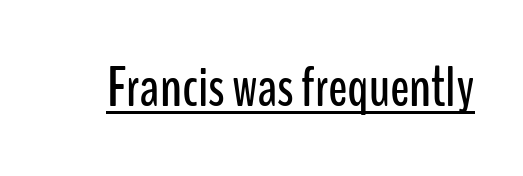
{"serif": "no", "italic": "no", "width": "condensed", "stroke_contrast": "low", "x_height": "medium", "monospaced": "no", "underline": "yes", "letter_spacing": "normal", "letter_spacing_em": 0.0, "glyph_px": 57}
